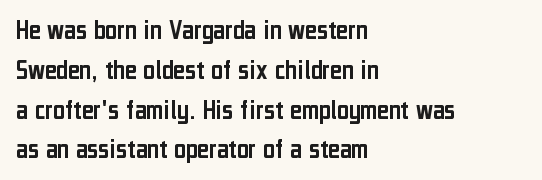
{"serif": "no", "italic": "no", "width": "condensed", "stroke_contrast": "low", "x_height": "medium", "monospaced": "no", "underline": "no", "align": "left", "line_spacing": "normal", "line_spacing_ratio": 1.42, "letter_spacing": "normal", "letter_spacing_em": 0.0, "glyph_px": 28}
